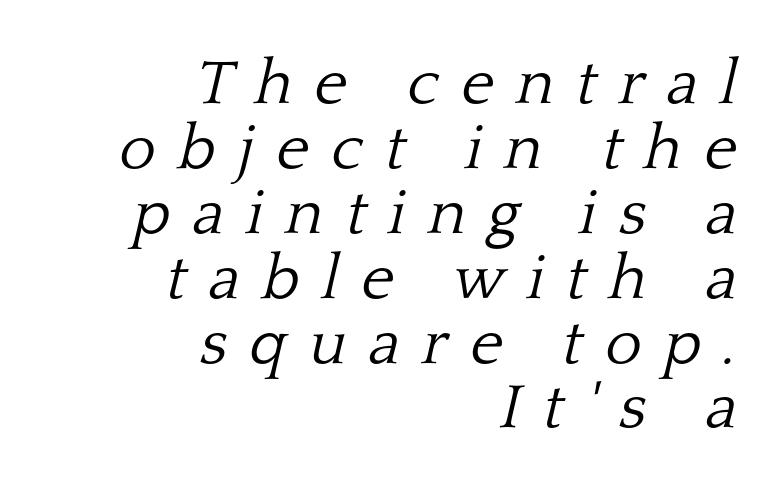
The image shows 63 px light serif type, italic (leaning right); set right-aligned, tight line spacing (1.03x), unusually wide letter spacing (+0.35 em), not underlined; low stroke contrast and a medium x-height.
